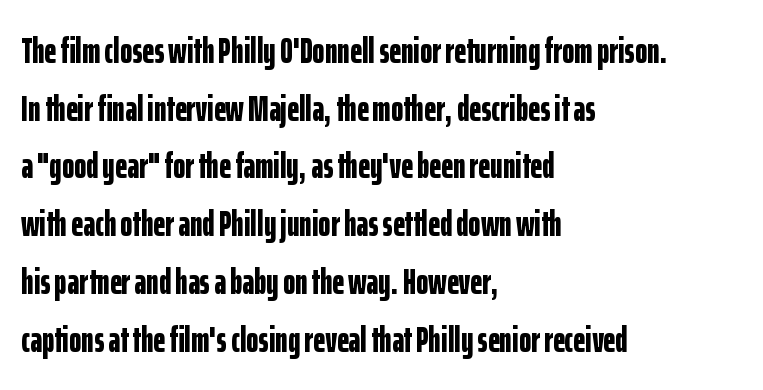
In terms of leading, this rendering sits right in the middle. Look at the bottom of the vertical strokes: they stop flat, with no serifs. Glyph-to-glyph distance matches everyday printed text. Character widths vary here, with narrow letters taking less room than wide ones. The string is rendered with underlining switched off. Weight check: bold — yes, fully.
